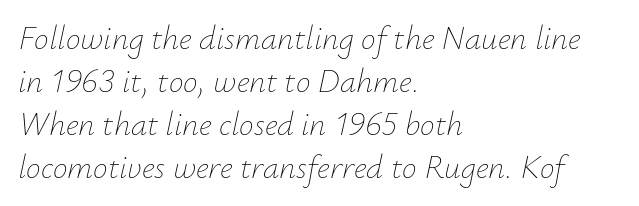
Q: Is the text bold? A: No.
Q: Is the text italic (slanted)? A: Yes, it leans right by about 12 degrees.
Q: Is the text underlined? A: No.
Q: How is the paragraph aligned? A: Left-aligned.
Q: Is the spacing between letters normal or unusually wide? A: Normal.
Q: Is the spacing between lines tight, normal or loose? A: Normal.
Q: Width (condensed, normal, or wide)? A: Normal.
Q: Stroke contrast? A: Low.
Q: x-height? A: Small.
Q: Monospaced? A: No.
